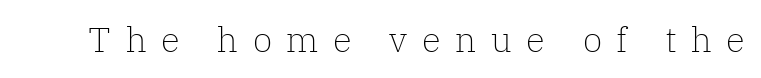
The image shows 35 px light serif type, upright; set unusually wide letter spacing (+0.42 em), not underlined; low stroke contrast and a medium x-height.
